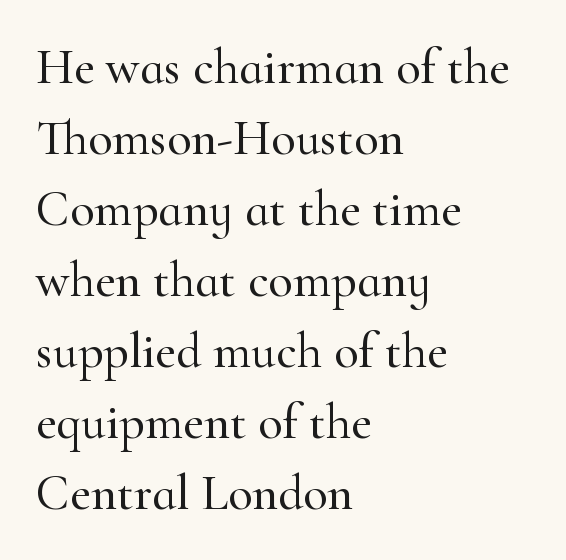
The image shows 50 px serif type, upright; set left-aligned, normal line spacing (1.42x), normal letter spacing, not underlined; high stroke contrast and a small x-height.
